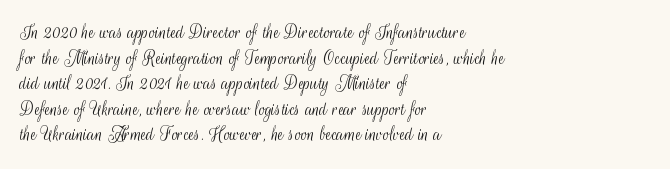
{"bold": "no", "underline": "no", "align": "left", "line_spacing_ratio": 1.22, "letter_spacing": "normal", "letter_spacing_em": 0.0, "glyph_px": 21}
